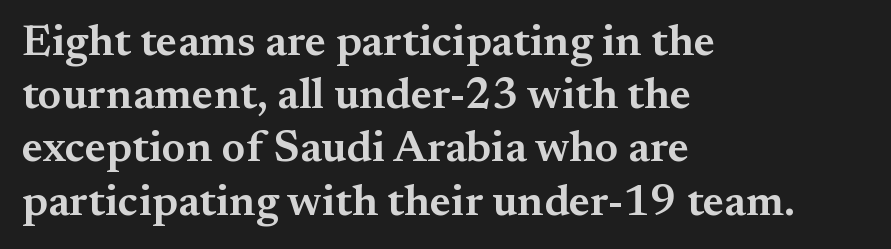
The image shows 44 px semibold serif type, upright; set left-aligned, line spacing 1.21x, normal letter spacing, not underlined; medium stroke contrast and a small x-height.
